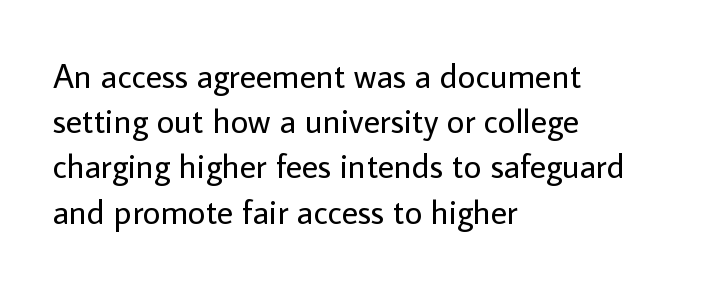
Q: Is the text bold? A: No.
Q: Is the text italic (slanted)? A: No, it is upright.
Q: Is the typeface a serif or a sans-serif typeface? A: Sans-serif.
Q: Is the text underlined? A: No.
Q: How is the paragraph aligned? A: Left-aligned.
Q: Is the spacing between letters normal or unusually wide? A: Normal.
Q: Is the spacing between lines tight, normal or loose? A: Normal.
Q: Width (condensed, normal, or wide)? A: Normal.
Q: Stroke contrast? A: Low.
Q: x-height? A: Medium.
Q: Monospaced? A: No.
